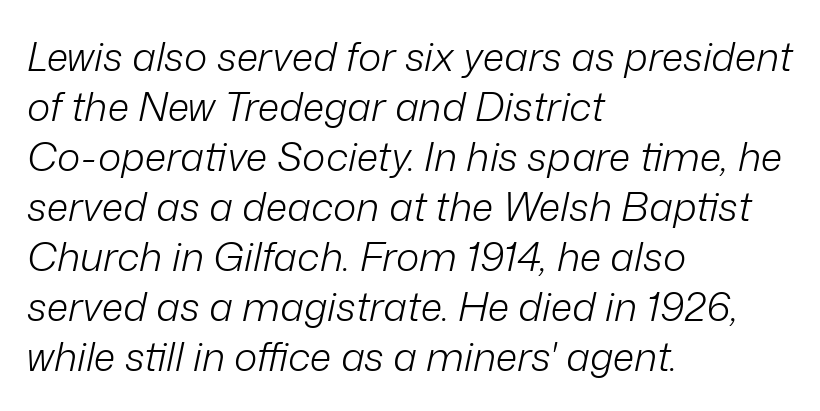
The image shows 40 px light type, italic (leaning right); set left-aligned, normal line spacing (1.25x), normal letter spacing, not underlined; low stroke contrast and a medium x-height.
